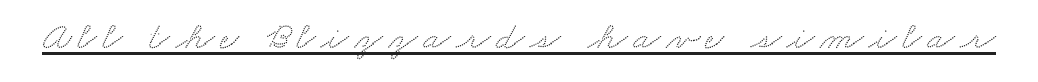
The image shows 40 px wide serif type; set underlined; medium stroke contrast and a small x-height.
